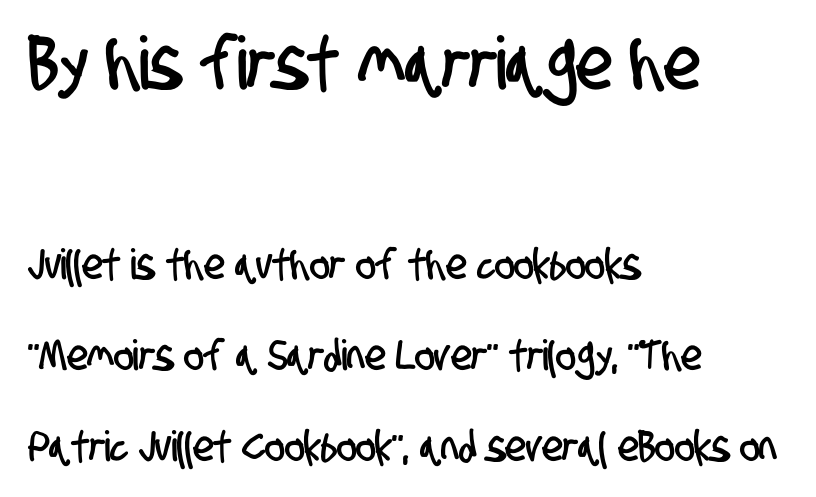
Q: Is the typeface a serif or a sans-serif typeface? A: Sans-serif.
Q: Is the text underlined? A: No.
Q: How is the paragraph aligned? A: Left-aligned.
Q: Is the spacing between letters normal or unusually wide? A: Normal.
Q: Is the spacing between lines tight, normal or loose? A: Loose.
Q: Which block of text is set in a larger size, the first (top) or the second (bottom)? A: The first (top) one.
Q: Width (condensed, normal, or wide)? A: Condensed.
Q: Stroke contrast? A: Low.
Q: x-height? A: Large.
Q: Monospaced? A: No.
